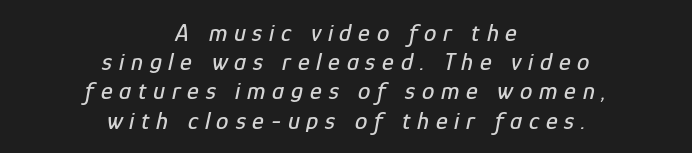
The image shows 25 px text type, italic (leaning right); set centered, line spacing 1.17x, unusually wide letter spacing (+0.27 em), not underlined.
